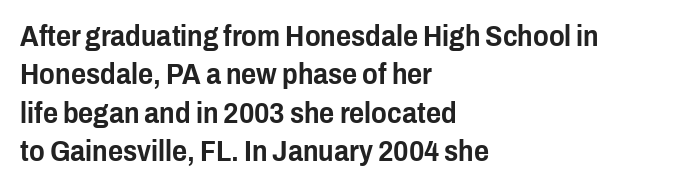
The image shows 29 px condensed sans-serif type, upright; set left-aligned, normal line spacing (1.32x), normal letter spacing, not underlined; low stroke contrast and a medium x-height.
